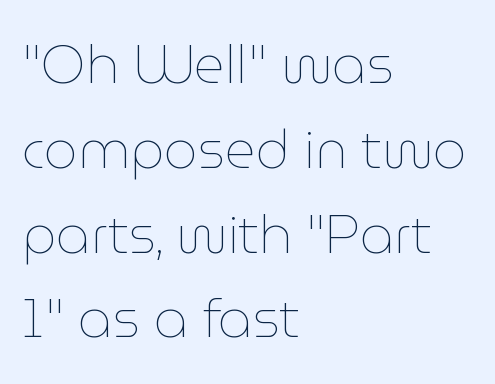
{"italic": "no", "bold": "no", "weight": "thin", "width": "normal", "stroke_contrast": "low", "x_height": "medium", "monospaced": "no", "underline": "no", "align": "left", "line_spacing": "normal", "line_spacing_ratio": 1.6, "letter_spacing": "normal", "letter_spacing_em": 0.0, "glyph_px": 53}
